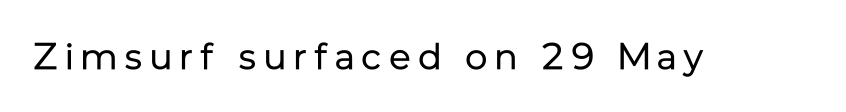
The area under the type is left untouched. Spacing verdict: proportional, widths tailored to each character. If you drew a line through each stem, it would be perfectly vertical. The tracking reads as deliberately expanded to a designer's eye.
